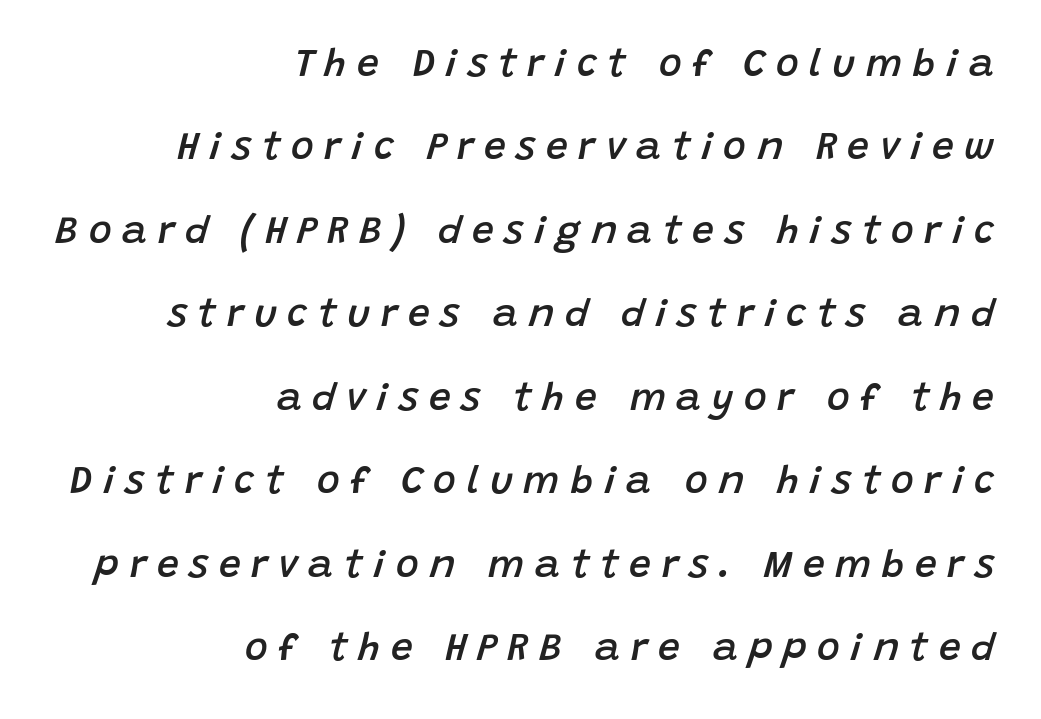
{"italic": "yes", "lean": "right", "slant_degrees": 15, "bold": "semi", "weight": "semibold", "width": "normal", "stroke_contrast": "low", "x_height": "large", "monospaced": "no", "underline": "no", "align": "right", "line_spacing": "loose", "line_spacing_ratio": 2.14, "letter_spacing": "wide", "letter_spacing_em": 0.27, "glyph_px": 39}
